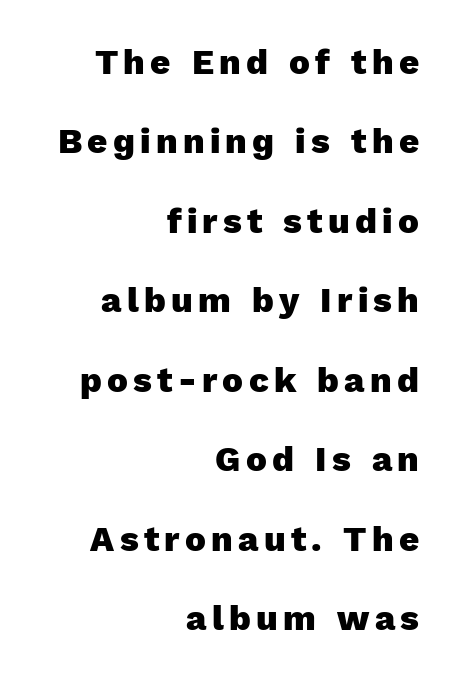
{"serif": "no", "italic": "no", "bold": "yes", "weight": "heavy", "width": "normal", "x_height": "medium", "monospaced": "no", "underline": "no", "align": "right", "line_spacing": "loose", "line_spacing_ratio": 2.27, "glyph_px": 35}
